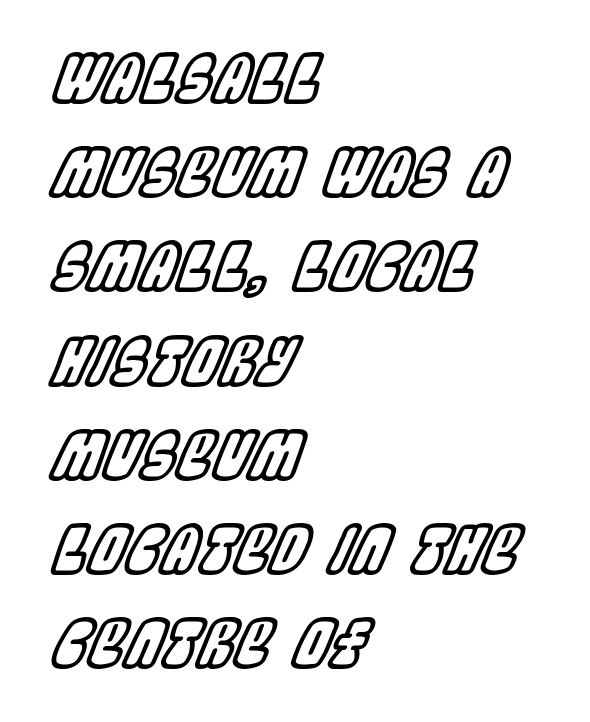
Tall strokes in this sample are angled rather than plumb. Words appear dense and cohesive because spacing is normal. Bare-footed words on every line. Each line starts at the same left margin while the right side varies. Varying glyph widths throughout — classic text-font behaviour.
